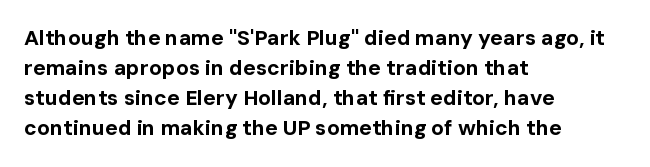
Q: Is the text bold? A: Yes.
Q: Is the text italic (slanted)? A: No, it is upright.
Q: Is the text underlined? A: No.
Q: How is the paragraph aligned? A: Left-aligned.
Q: Is the spacing between letters normal or unusually wide? A: Normal.
Q: Is the spacing between lines tight, normal or loose? A: Normal.
